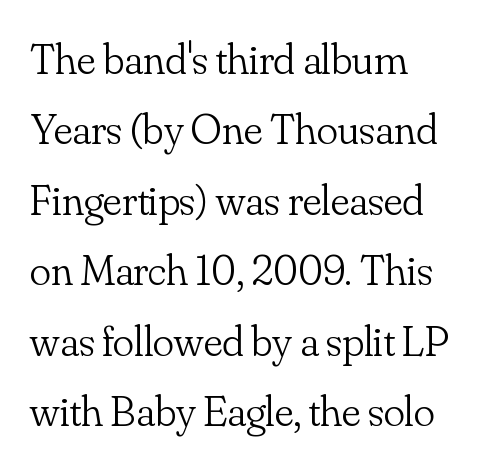
{"serif": "yes", "italic": "no", "bold": "no", "weight": "light", "width": "normal", "stroke_contrast": "low", "x_height": "small", "monospaced": "no", "underline": "no", "align": "left", "line_spacing": "normal", "line_spacing_ratio": 1.6, "letter_spacing": "normal", "letter_spacing_em": 0.0, "glyph_px": 44}
